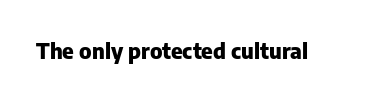
The image shows 22 px bold type, upright; set normal letter spacing, not underlined.
